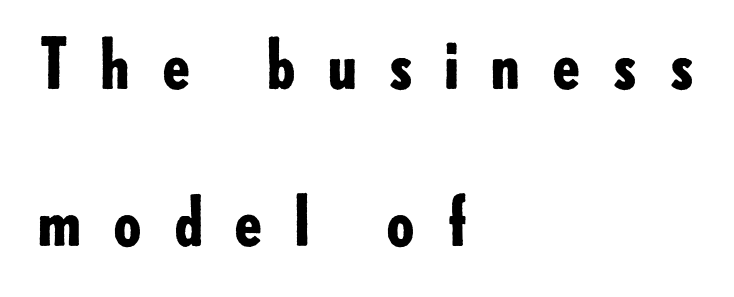
The image shows 67 px bold sans-serif type, upright; set left-aligned, loose line spacing (2.34x), unusually wide letter spacing (+0.42 em), not underlined; low stroke contrast and a small x-height.
